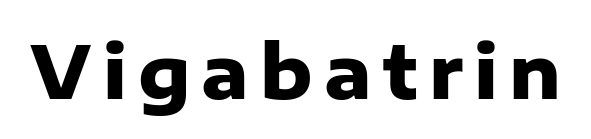
Q: Is the text bold? A: Yes.
Q: Is the text italic (slanted)? A: No, it is upright.
Q: Is the typeface a serif or a sans-serif typeface? A: Sans-serif.
Q: Is the text underlined? A: No.
Q: Width (condensed, normal, or wide)? A: Normal.
Q: Stroke contrast? A: Low.
Q: x-height? A: Medium.
Q: Monospaced? A: No.
